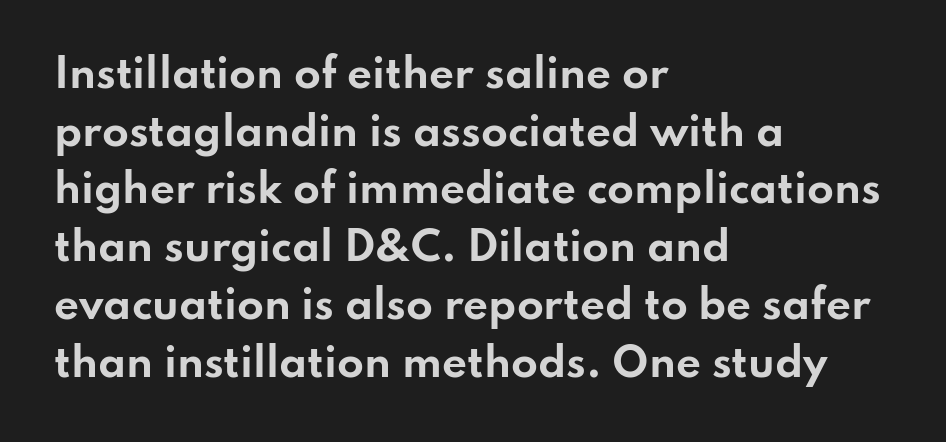
The image shows 39 px bold, wide sans-serif type, upright; set left-aligned, normal line spacing (1.48x), normal letter spacing, not underlined; low stroke contrast and a small x-height.
